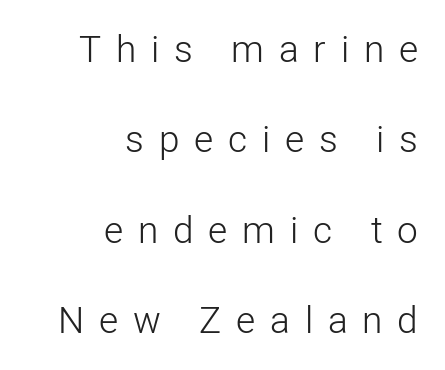
The image shows 37 px light sans-serif type, upright; set right-aligned, loose line spacing (2.44x), unusually wide letter spacing (+0.4 em), not underlined; low stroke contrast and a medium x-height.
